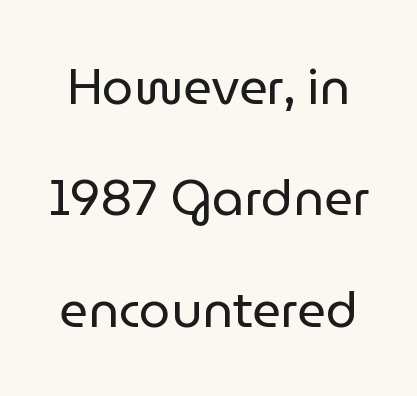
Designer's note — italics off, roman on. Leading: increased. No heavy texture on the line: the type isn't bold. These lines are rendered in a variable-pitch font.
